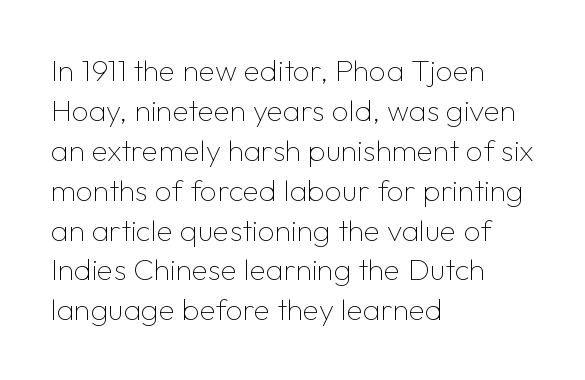
The face used here is a sans, in the tradition of grotesques and geometrics. Spacing verdict: proportional, widths tailored to each character. The designer left line spacing at the default. Horizontal alignment here is leftward, the default for most running prose. Think standard paragraph weight, or any step lighter than that.
